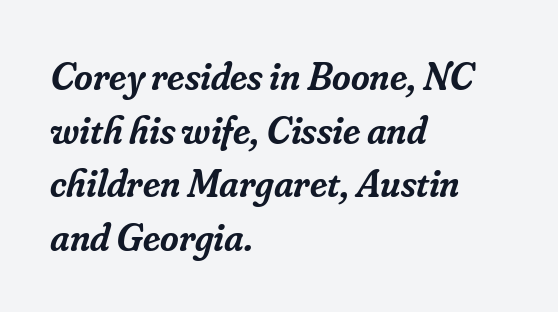
The image shows 40 px semibold serif type, italic (leaning right); set left-aligned, normal line spacing (1.34x), normal letter spacing, not underlined; low stroke contrast and a small x-height.
